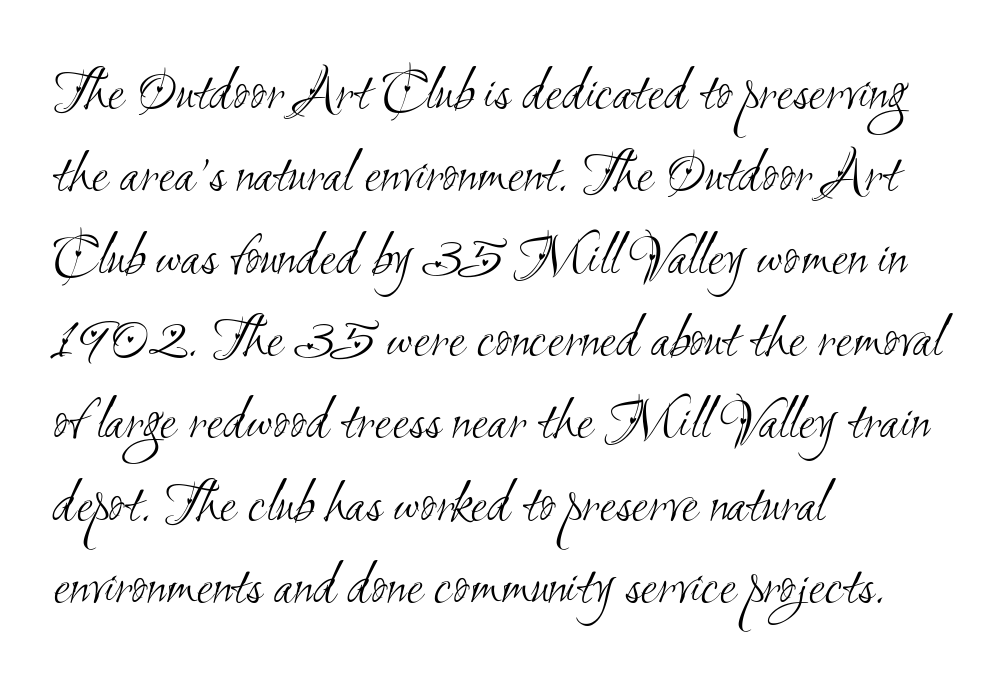
The image shows 61 px light, condensed sans-serif type; set left-aligned, normal line spacing (1.35x), normal letter spacing, not underlined; medium stroke contrast and a small x-height.
